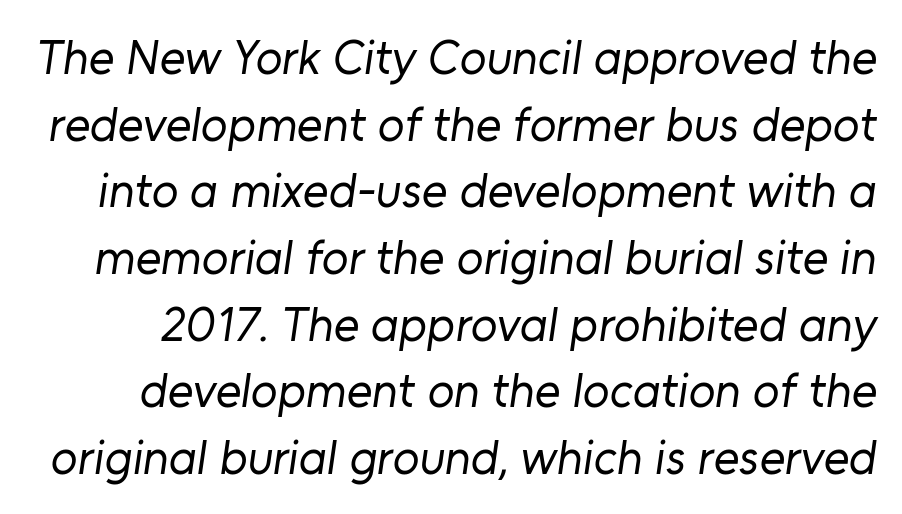
Q: Is the text bold? A: No.
Q: Is the typeface a serif or a sans-serif typeface? A: Sans-serif.
Q: Is the text underlined? A: No.
Q: Is the spacing between letters normal or unusually wide? A: Normal.
Q: Is the spacing between lines tight, normal or loose? A: Normal.
Q: Width (condensed, normal, or wide)? A: Normal.
Q: Stroke contrast? A: Low.
Q: x-height? A: Medium.
Q: Monospaced? A: No.
